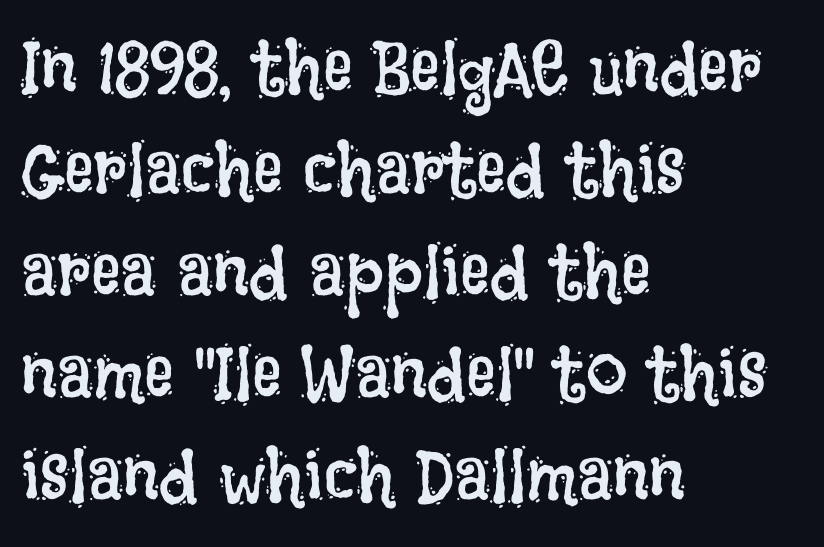
The image shows 74 px regular-weight, condensed type, upright; set left-aligned, normal line spacing (1.38x), normal letter spacing, not underlined; low stroke contrast and a large x-height.
